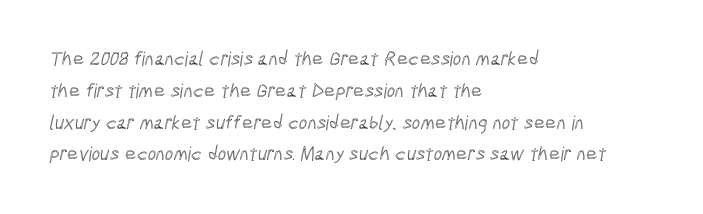
Horizontal alignment here is leftward, the default for most running prose. A typesetter would call this leading conventional body-copy spacing. The space beneath each line is pristine and unruled. This sample uses plain, unmodified letter spacing.
